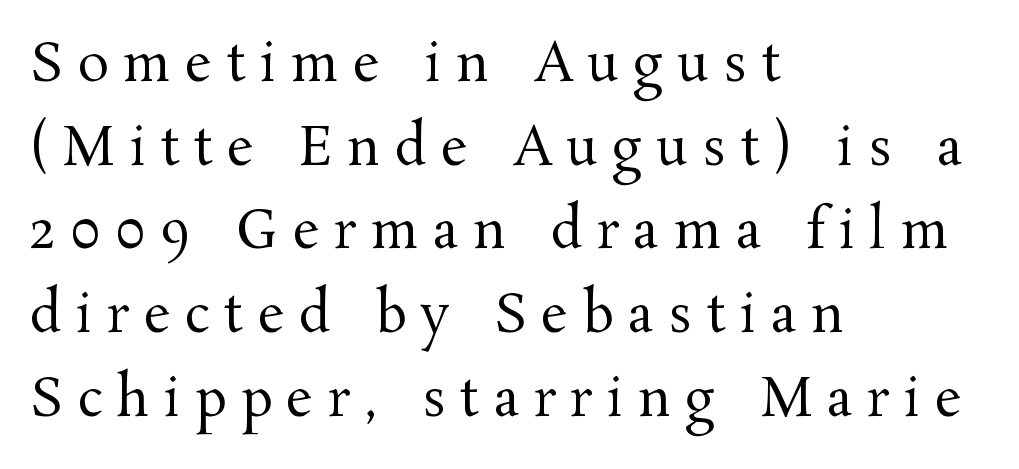
{"serif": "yes", "italic": "no", "bold": "no", "weight": "regular", "width": "normal", "stroke_contrast": "medium", "x_height": "medium", "monospaced": "no", "underline": "no", "align": "left", "line_spacing": "normal", "line_spacing_ratio": 1.61, "letter_spacing": "wide", "letter_spacing_em": 0.28, "glyph_px": 52}
